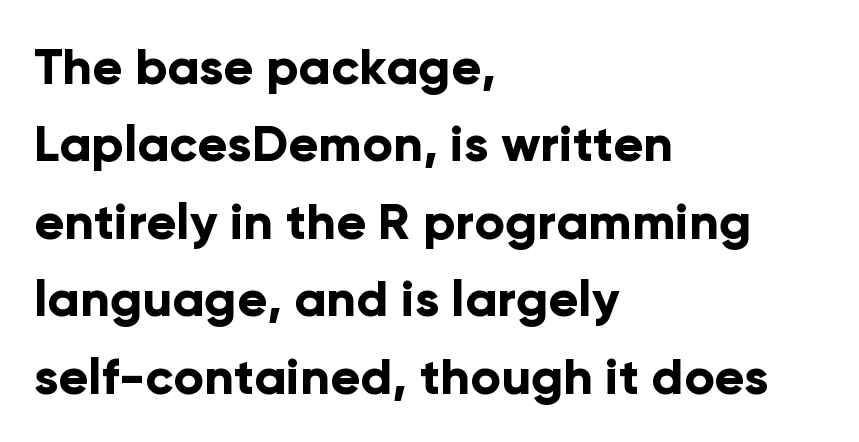
{"serif": "no", "italic": "no", "bold": "yes", "weight": "bold", "width": "normal", "stroke_contrast": "low", "x_height": "medium", "monospaced": "no", "underline": "no", "align": "left", "line_spacing": "normal", "line_spacing_ratio": 1.55, "letter_spacing": "normal", "letter_spacing_em": 0.0, "glyph_px": 50}
